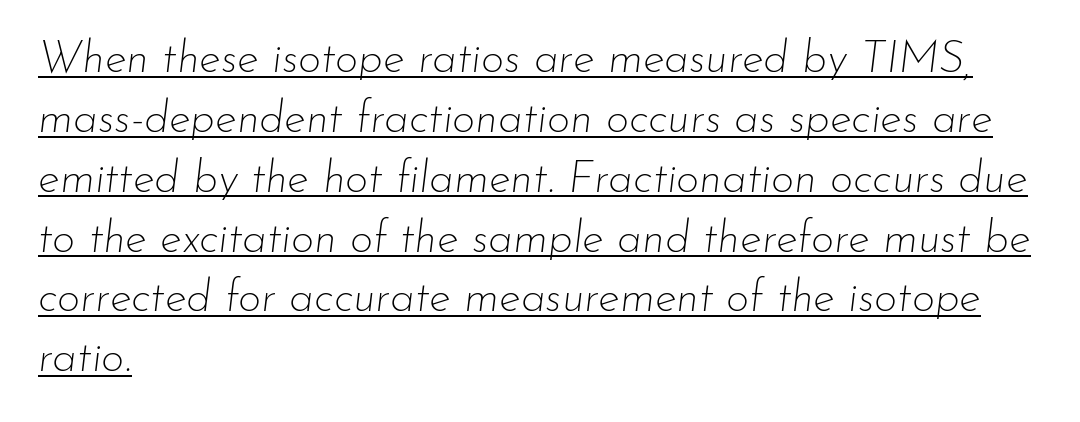
The rendering applies a slant to the glyphs. A classic flush-left, rag-right setting is used for this passage. The line-height multiplier appears to be the usual default. No chunkiness to these letters — they're not bold.
